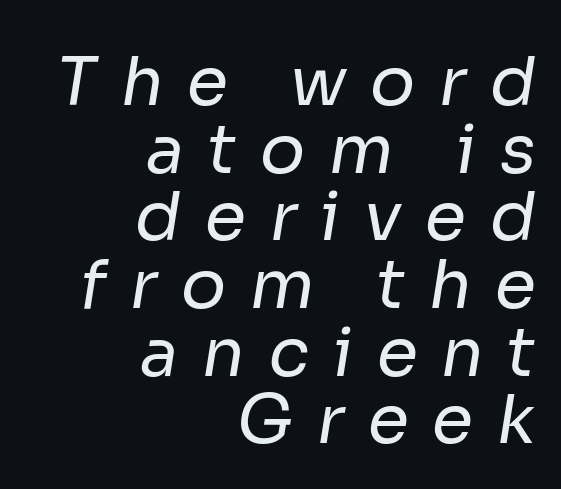
The image shows 67 px regular-weight sans-serif type; set right-aligned, tight line spacing (1.01x), unusually wide letter spacing (+0.35 em), not underlined; low stroke contrast and a medium x-height.
